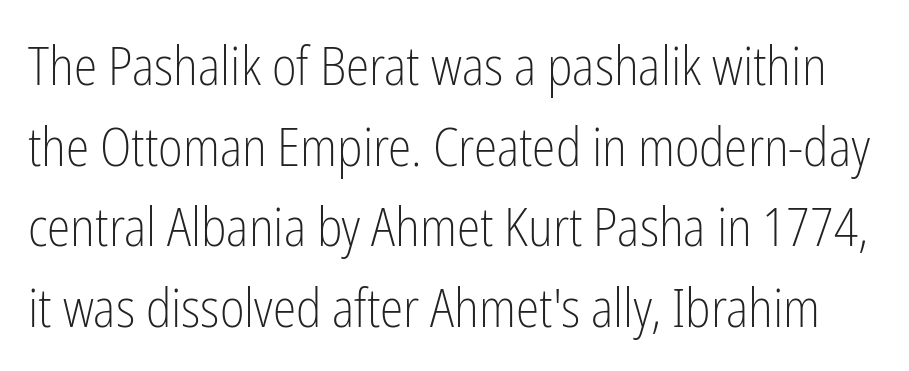
The image shows 53 px light, condensed sans-serif type, upright; set normal line spacing (1.52x), normal letter spacing, not underlined; low stroke contrast and a medium x-height.
